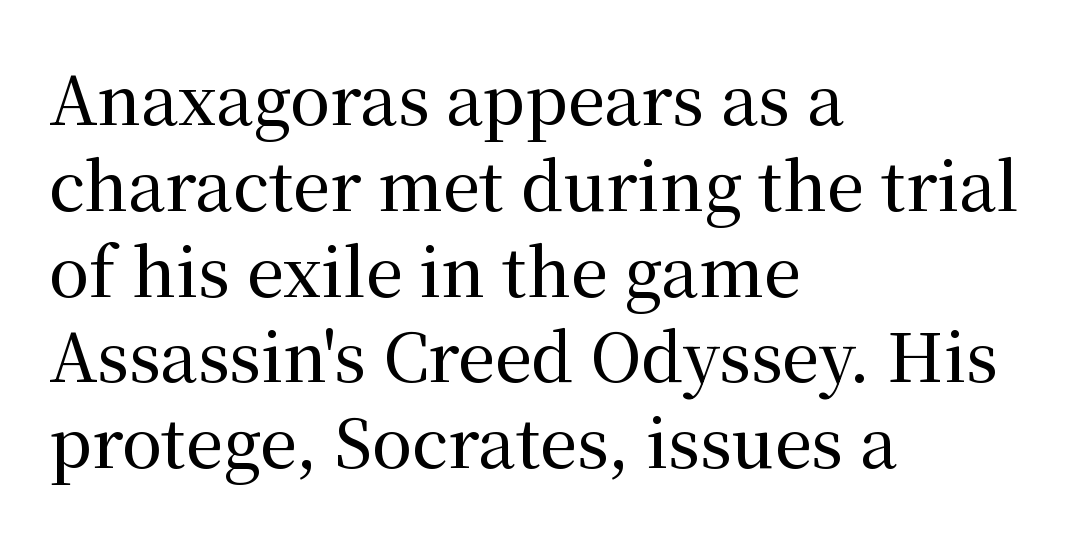
Proportional: the letters do not fall into vertical columns. What's the leading like? Ordinary, nothing unusual. Designer's note — italics off, roman on. Short and long lines alike share a common starting point at left. Each word holds together tightly as a unit, with standard inter-letter gaps.
